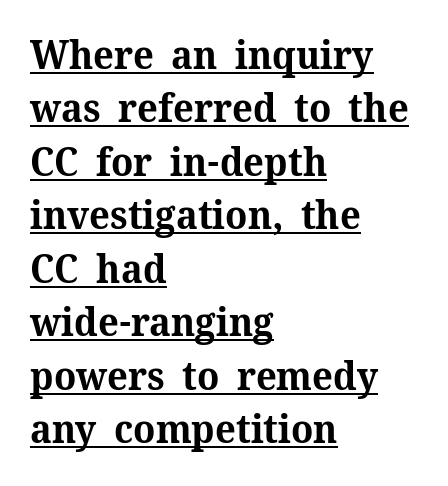
Q: Is the text bold? A: Yes.
Q: Is the text italic (slanted)? A: No, it is upright.
Q: Is the typeface a serif or a sans-serif typeface? A: Serif.
Q: Is the text underlined? A: Yes.
Q: How is the paragraph aligned? A: Left-aligned.
Q: Is the spacing between letters normal or unusually wide? A: Normal.
Q: Is the spacing between lines tight, normal or loose? A: Normal.
Q: Width (condensed, normal, or wide)? A: Normal.
Q: Stroke contrast? A: Medium.
Q: x-height? A: Medium.
Q: Monospaced? A: No.
